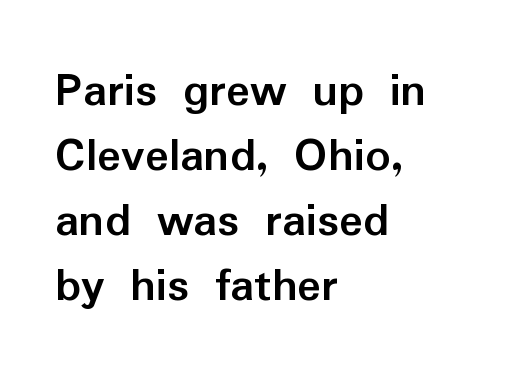
Q: Is the text bold? A: Yes.
Q: Is the text italic (slanted)? A: No, it is upright.
Q: Is the typeface a serif or a sans-serif typeface? A: Sans-serif.
Q: Is the text underlined? A: No.
Q: How is the paragraph aligned? A: Left-aligned.
Q: Is the spacing between letters normal or unusually wide? A: Normal.
Q: Is the spacing between lines tight, normal or loose? A: Normal.
Q: Width (condensed, normal, or wide)? A: Normal.
Q: Stroke contrast? A: Low.
Q: x-height? A: Medium.
Q: Monospaced? A: No.
